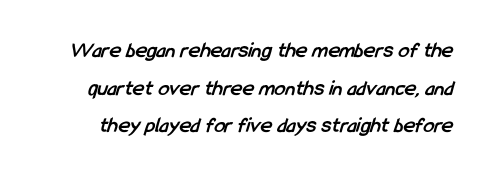
{"bold": "yes", "underline": "no", "line_spacing_ratio": 1.71, "letter_spacing": "normal", "letter_spacing_em": 0.0, "glyph_px": 22}
